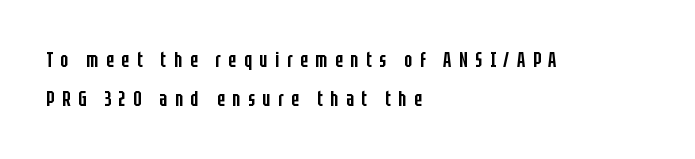
Q: Is the text bold? A: Semi-bold.
Q: Is the text italic (slanted)? A: No, it is upright.
Q: Is the text underlined? A: No.
Q: How is the paragraph aligned? A: Left-aligned.
Q: Is the spacing between letters normal or unusually wide? A: Unusually wide.
